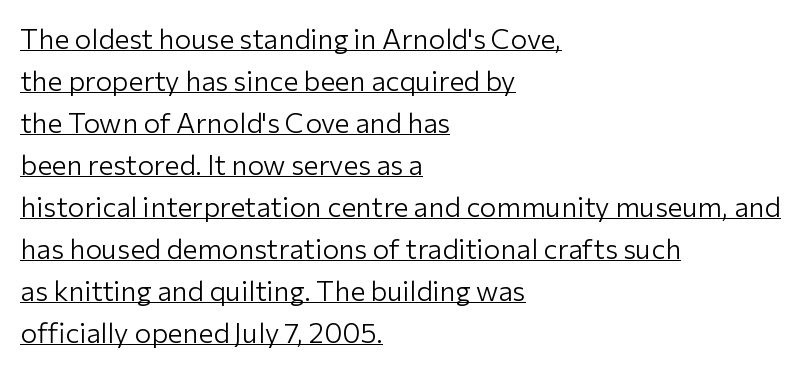
{"serif": "no", "italic": "no", "bold": "no", "weight": "light", "width": "normal", "stroke_contrast": "low", "x_height": "medium", "monospaced": "no", "underline": "yes", "align": "left", "line_spacing": "normal", "line_spacing_ratio": 1.5, "letter_spacing": "normal", "letter_spacing_em": 0.0, "glyph_px": 28}
